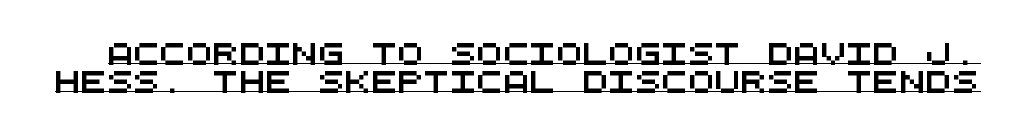
Q: Is the text underlined? A: Yes.
Q: Is the spacing between letters normal or unusually wide? A: Normal.
Q: Is the spacing between lines tight, normal or loose? A: Normal.
